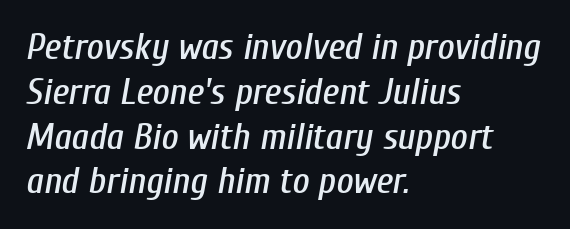
The image shows 37 px condensed type, italic (leaning right); set left-aligned, line spacing 1.21x, normal letter spacing, not underlined; low stroke contrast and a medium x-height.
